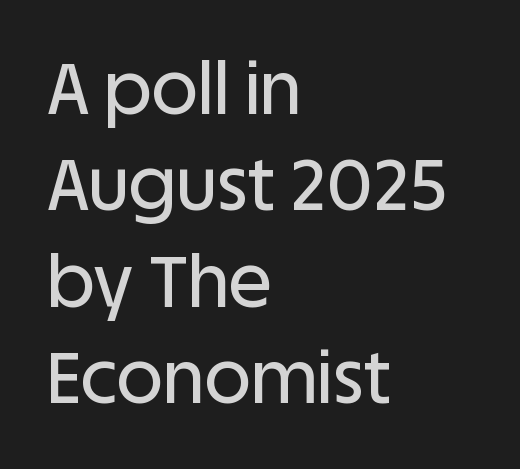
{"serif": "no", "italic": "no", "width": "normal", "stroke_contrast": "low", "x_height": "large", "monospaced": "no", "underline": "no", "align": "left", "line_spacing": "normal", "line_spacing_ratio": 1.34, "letter_spacing": "normal", "letter_spacing_em": 0.0, "glyph_px": 72}
